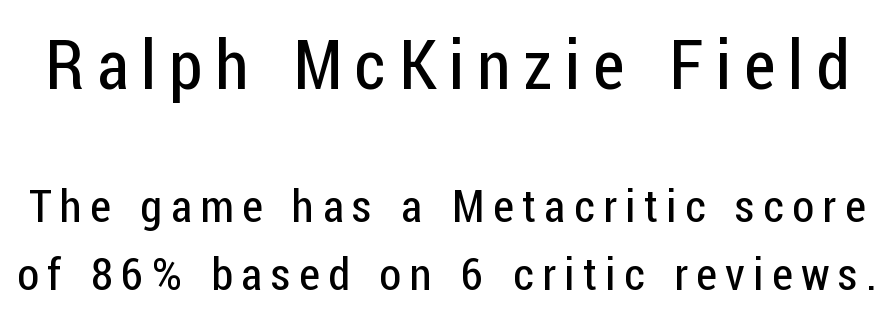
Q: Is the text bold? A: No.
Q: Is the text italic (slanted)? A: No, it is upright.
Q: Is the typeface a serif or a sans-serif typeface? A: Sans-serif.
Q: Is the text underlined? A: No.
Q: Is the spacing between lines tight, normal or loose? A: Normal.
Q: Which block of text is set in a larger size, the first (top) or the second (bottom)? A: The first (top) one.
Q: Width (condensed, normal, or wide)? A: Condensed.
Q: Stroke contrast? A: Low.
Q: x-height? A: Medium.
Q: Monospaced? A: No.
